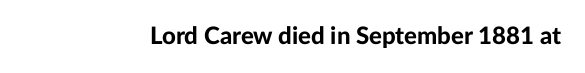
What stands out about the letter spacing? Nothing — it is the standard amount. Upright lettering throughout. Bold? Absolutely — the strokes are thick and heavy. The glyphs are unaccompanied by any horizontal stroke below them.
